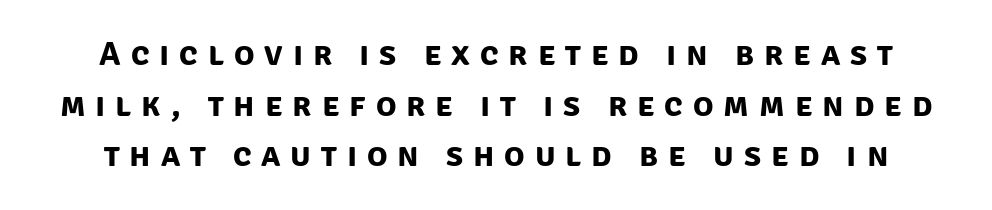
Q: Is the text bold? A: Yes.
Q: Is the typeface a serif or a sans-serif typeface? A: Sans-serif.
Q: Is the text underlined? A: No.
Q: Is the spacing between letters normal or unusually wide? A: Unusually wide.
Q: Is the spacing between lines tight, normal or loose? A: Normal.
Q: Width (condensed, normal, or wide)? A: Normal.
Q: Stroke contrast? A: Low.
Q: x-height? A: Large.
Q: Monospaced? A: No.
